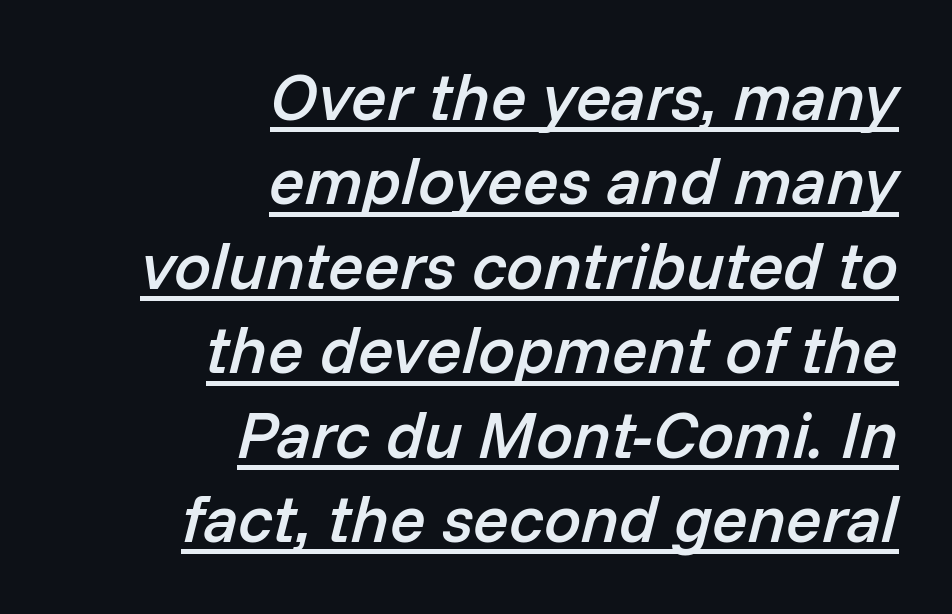
{"italic": "yes", "lean": "right", "slant_degrees": 14, "bold": "semi", "weight": "semibold", "width": "normal", "stroke_contrast": "low", "x_height": "medium", "monospaced": "no", "underline": "yes", "align": "right", "line_spacing": "normal", "line_spacing_ratio": 1.28, "letter_spacing": "normal", "letter_spacing_em": 0.0, "glyph_px": 66}
